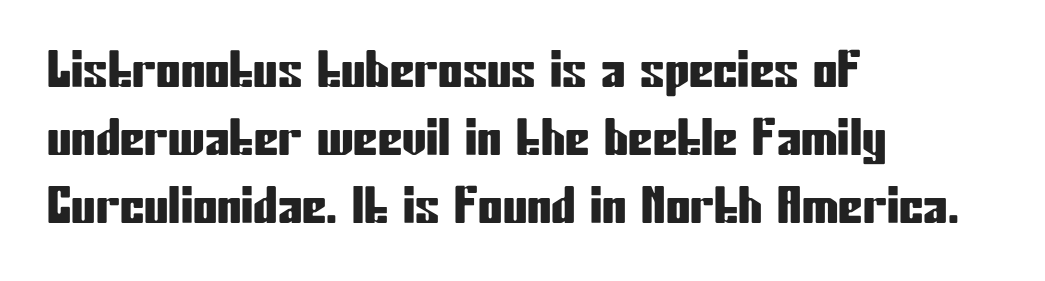
A clean baseline with only descenders dipping below it. The letters stand upright; this is a roman face. The letters advance in unequal steps, a hallmark of proportional type. Where is the straight margin? On the left. Nope, no serifs anywhere on these letters.
